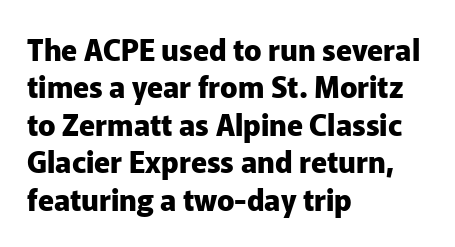
This rendering leaves character spacing at its baseline value. Posture: vertical. A typesetter would call this proportional, since set widths differ per character. These lines stack with their left ends in a neat column. Only glyphs here, with clear space below each row. A typesetter would label this face a sans.
